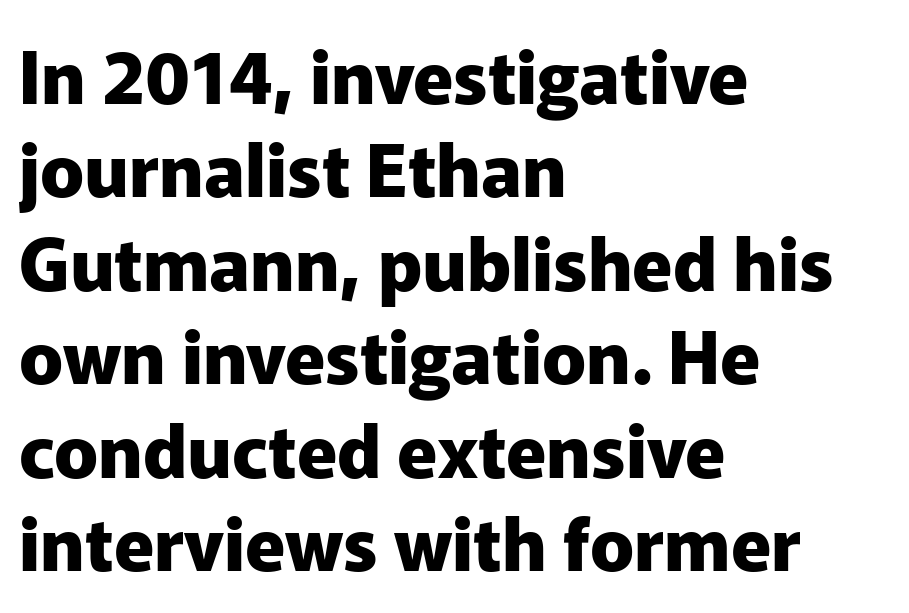
Q: Is the text bold? A: Yes.
Q: Is the text italic (slanted)? A: No, it is upright.
Q: Is the typeface a serif or a sans-serif typeface? A: Sans-serif.
Q: Is the text underlined? A: No.
Q: How is the paragraph aligned? A: Left-aligned.
Q: Is the spacing between letters normal or unusually wide? A: Normal.
Q: Is the spacing between lines tight, normal or loose? A: Normal.
Q: Width (condensed, normal, or wide)? A: Normal.
Q: Stroke contrast? A: Low.
Q: x-height? A: Medium.
Q: Monospaced? A: No.
